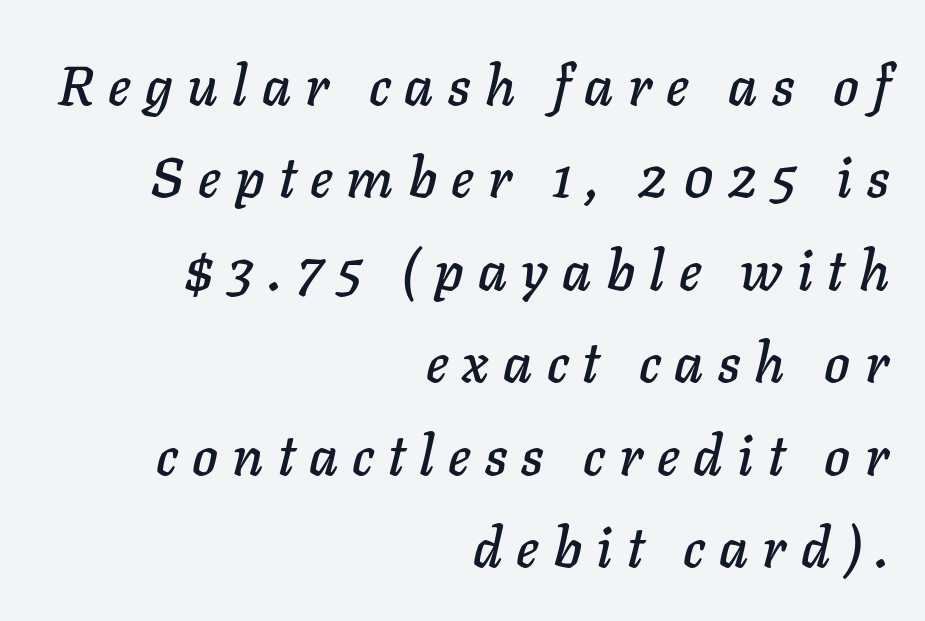
{"italic": "yes", "lean": "right", "slant_degrees": 11, "width": "normal", "stroke_contrast": "low", "x_height": "medium", "monospaced": "no", "underline": "no", "align": "right", "line_spacing": "normal", "line_spacing_ratio": 1.68, "letter_spacing": "wide", "letter_spacing_em": 0.26, "glyph_px": 55}
